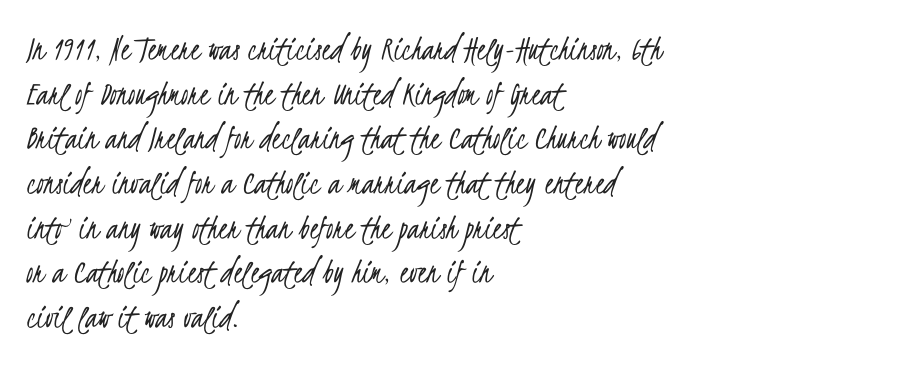
The image shows 36 px light, condensed sans-serif type; set left-aligned, line spacing 1.24x, normal letter spacing, not underlined; low stroke contrast and a small x-height.
